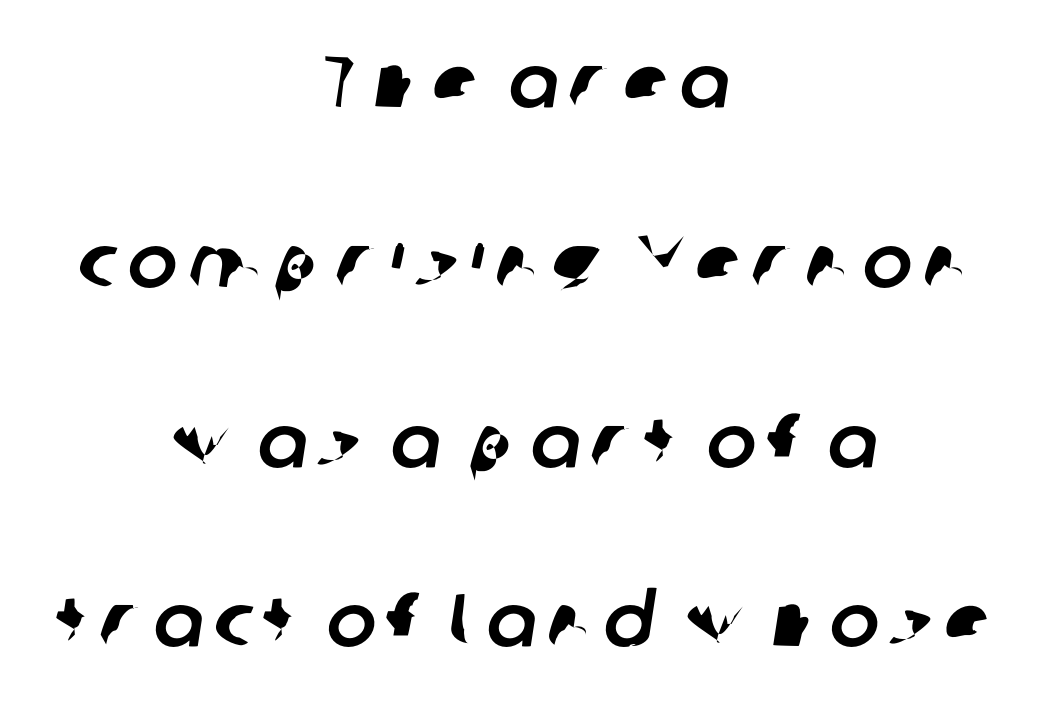
The image shows 74 px sans-serif type; set centered, loose line spacing (2.43x), not underlined; low stroke contrast and a medium x-height.
